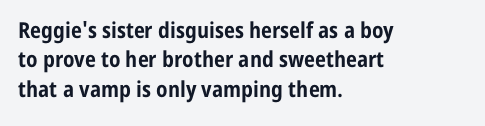
The image shows 22 px bold type, upright; set left-aligned, normal line spacing (1.33x), normal letter spacing, not underlined.
